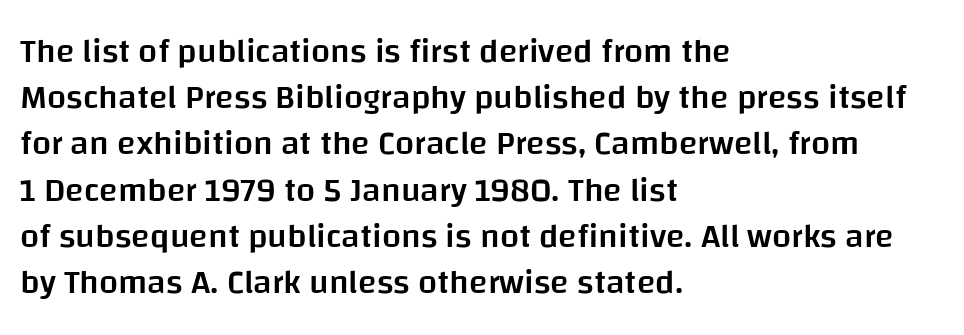
The image shows 34 px semibold sans-serif type, upright; set left-aligned, normal line spacing (1.36x), normal letter spacing, not underlined; low stroke contrast and a large x-height.
